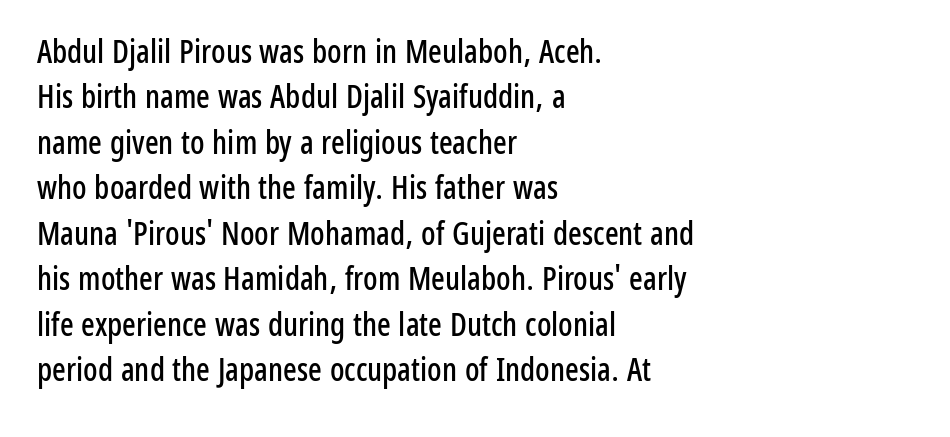
Q: Is the text italic (slanted)? A: No, it is upright.
Q: Is the typeface a serif or a sans-serif typeface? A: Sans-serif.
Q: Is the text underlined? A: No.
Q: How is the paragraph aligned? A: Left-aligned.
Q: Is the spacing between letters normal or unusually wide? A: Normal.
Q: Is the spacing between lines tight, normal or loose? A: Normal.
Q: Width (condensed, normal, or wide)? A: Condensed.
Q: Stroke contrast? A: Low.
Q: x-height? A: Medium.
Q: Monospaced? A: No.
